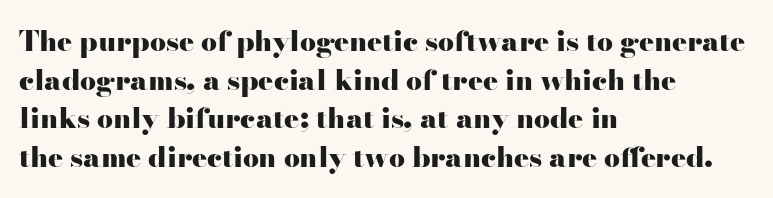
Q: Is the text bold? A: Yes.
Q: Is the text italic (slanted)? A: No, it is upright.
Q: Is the typeface a serif or a sans-serif typeface? A: Serif.
Q: Is the text underlined? A: No.
Q: How is the paragraph aligned? A: Left-aligned.
Q: Is the spacing between letters normal or unusually wide? A: Normal.
Q: Is the spacing between lines tight, normal or loose? A: Normal.
Q: Width (condensed, normal, or wide)? A: Wide.
Q: Stroke contrast? A: High.
Q: x-height? A: Small.
Q: Monospaced? A: No.
